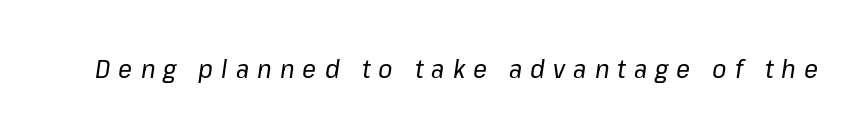
A quiet, ordinary-to-light weight characterises the typeface. The space beneath each line is pristine and unruled. How are the letters spaced? Widely, with obvious added tracking. Slanted lettering throughout.
